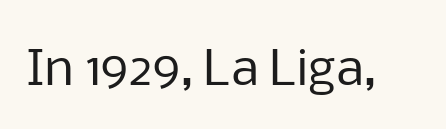
Check under the words: just untouched page. Compared with typical body copy, the letter spacing here is the same. A typesetter would call this proportional, since set widths differ per character. Vertical stems look standard width or narrower in stroke.
